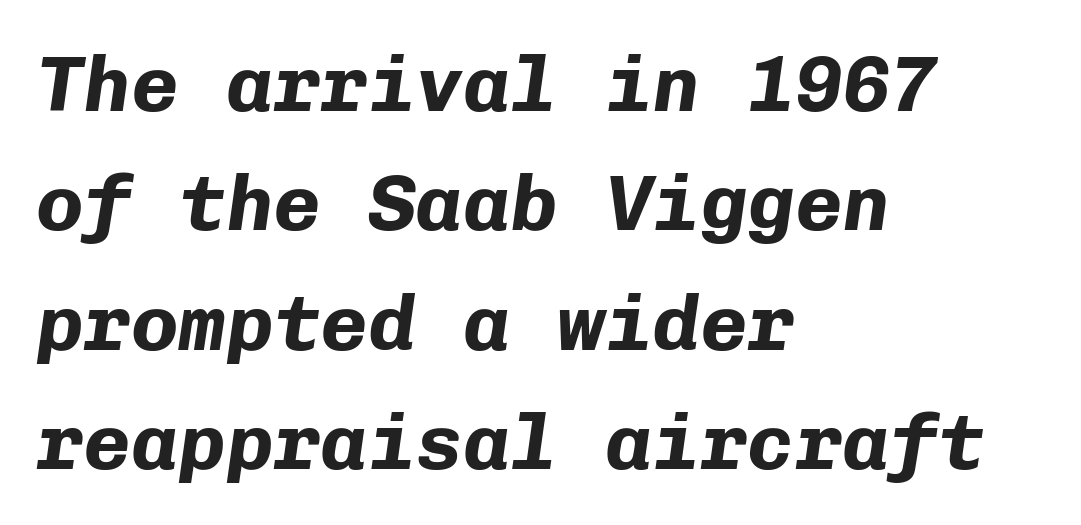
The image shows 79 px bold type, italic (leaning right), monospaced; set left-aligned, normal line spacing (1.51x), normal letter spacing, not underlined; low stroke contrast and a medium x-height.
